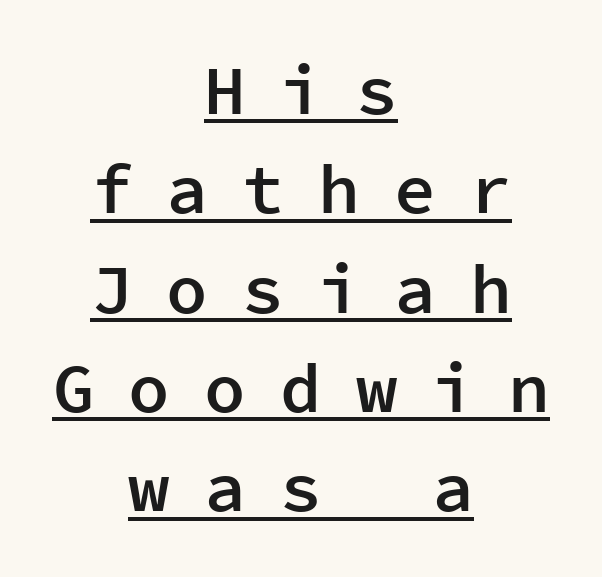
The image shows 69 px semibold sans-serif type, upright, monospaced; set centered, normal line spacing (1.44x), unusually wide letter spacing (+0.5 em), underlined; low stroke contrast and a medium x-height.
